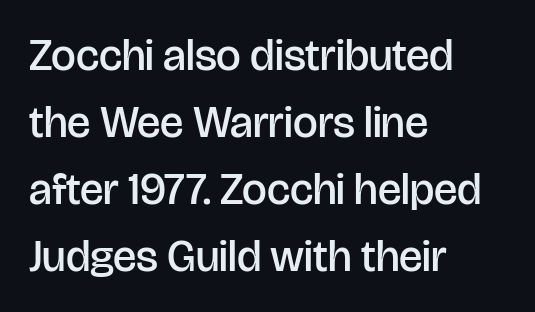
Q: Is the text bold? A: Semi-bold.
Q: Is the text italic (slanted)? A: No, it is upright.
Q: Is the typeface a serif or a sans-serif typeface? A: Sans-serif.
Q: Is the text underlined? A: No.
Q: How is the paragraph aligned? A: Left-aligned.
Q: Is the spacing between letters normal or unusually wide? A: Normal.
Q: Is the spacing between lines tight, normal or loose? A: Normal.
Q: Width (condensed, normal, or wide)? A: Normal.
Q: Stroke contrast? A: Low.
Q: x-height? A: Large.
Q: Monospaced? A: No.
